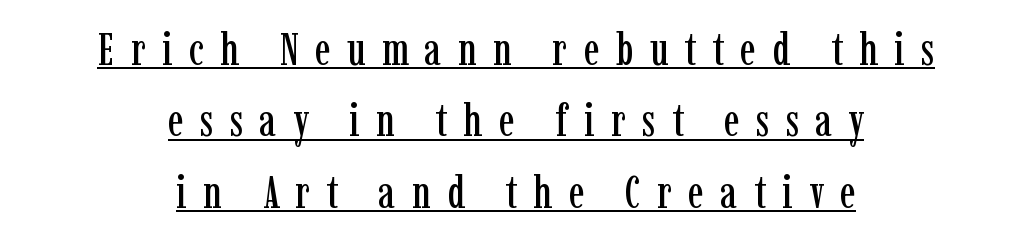
Q: Is the text italic (slanted)? A: No, it is upright.
Q: Is the typeface a serif or a sans-serif typeface? A: Serif.
Q: Is the text underlined? A: Yes.
Q: How is the paragraph aligned? A: Centered.
Q: Is the spacing between letters normal or unusually wide? A: Unusually wide.
Q: Is the spacing between lines tight, normal or loose? A: Normal.
Q: Width (condensed, normal, or wide)? A: Condensed.
Q: Stroke contrast? A: Low.
Q: x-height? A: Medium.
Q: Monospaced? A: No.
